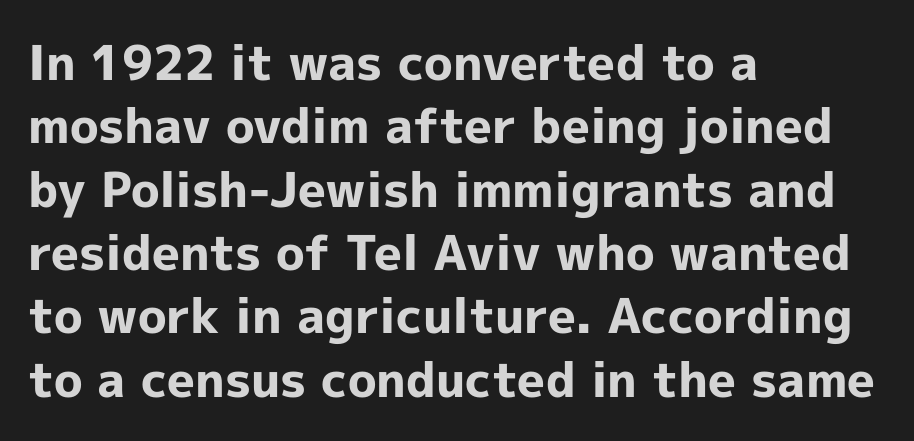
Q: Is the text bold? A: Yes.
Q: Is the text italic (slanted)? A: No, it is upright.
Q: Is the typeface a serif or a sans-serif typeface? A: Sans-serif.
Q: Is the text underlined? A: No.
Q: How is the paragraph aligned? A: Left-aligned.
Q: Is the spacing between letters normal or unusually wide? A: Normal.
Q: Is the spacing between lines tight, normal or loose? A: Normal.
Q: Width (condensed, normal, or wide)? A: Normal.
Q: x-height? A: Medium.
Q: Monospaced? A: No.
